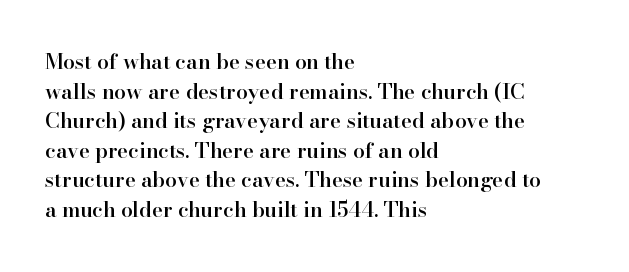
Q: Is the text bold? A: Semi-bold.
Q: Is the text italic (slanted)? A: No, it is upright.
Q: Is the text underlined? A: No.
Q: How is the paragraph aligned? A: Left-aligned.
Q: Is the spacing between letters normal or unusually wide? A: Normal.
Q: Is the spacing between lines tight, normal or loose? A: Normal.
